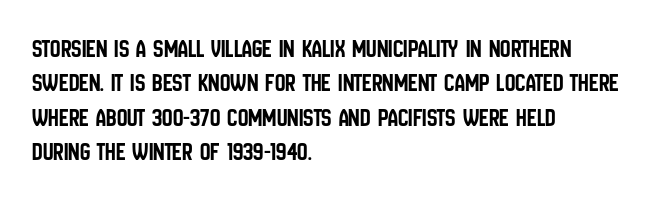
{"italic": "no", "underline": "no", "align": "left", "line_spacing": "normal", "line_spacing_ratio": 1.32, "letter_spacing": "normal", "letter_spacing_em": 0.0, "glyph_px": 26}
